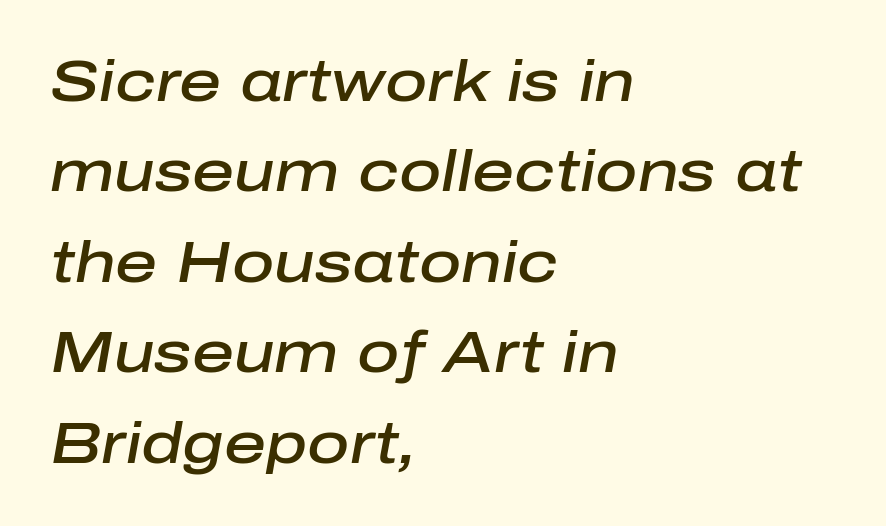
{"italic": "yes", "lean": "right", "slant_degrees": 10, "bold": "semi", "weight": "semibold", "width": "normal", "stroke_contrast": "low", "x_height": "medium", "monospaced": "no", "underline": "no", "align": "left", "line_spacing": "normal", "line_spacing_ratio": 1.56, "letter_spacing": "normal", "letter_spacing_em": 0.0, "glyph_px": 58}
